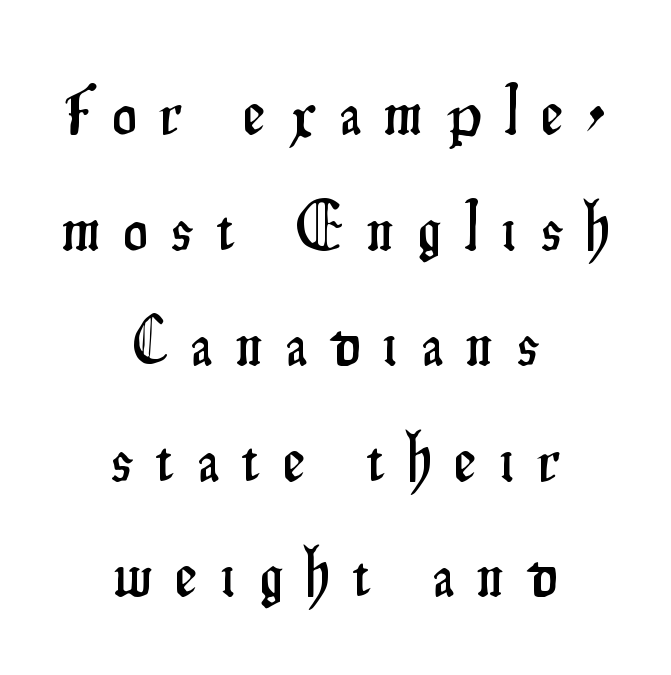
{"serif": "no", "italic": "no", "width": "condensed", "stroke_contrast": "low", "x_height": "small", "monospaced": "no", "underline": "no", "align": "center", "line_spacing": "normal", "line_spacing_ratio": 1.7, "letter_spacing": "wide", "letter_spacing_em": 0.35, "glyph_px": 68}
